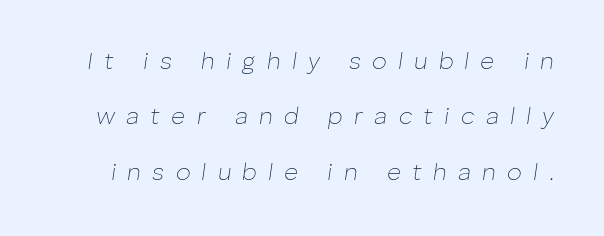
{"italic": "yes", "lean": "right", "slant_degrees": 8, "bold": "no", "underline": "no", "line_spacing": "loose", "line_spacing_ratio": 2.31, "letter_spacing": "wide", "letter_spacing_em": 0.47, "glyph_px": 24}
